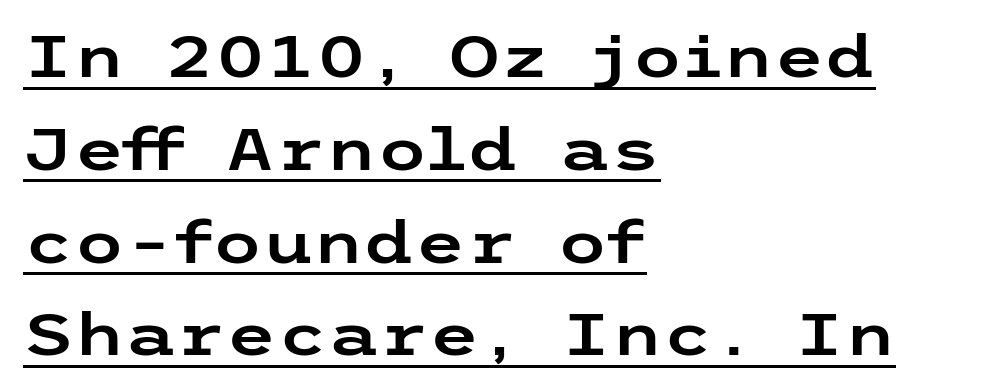
Does extra space separate the letters? No, they use regular spacing. The font's upright variant was chosen for this text. Underlined type. Regular leading.
